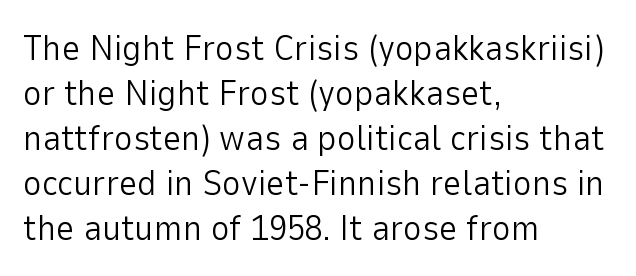
The image shows 36 px light sans-serif type, upright; set left-aligned, normal line spacing (1.25x), normal letter spacing, not underlined; low stroke contrast and a medium x-height.
